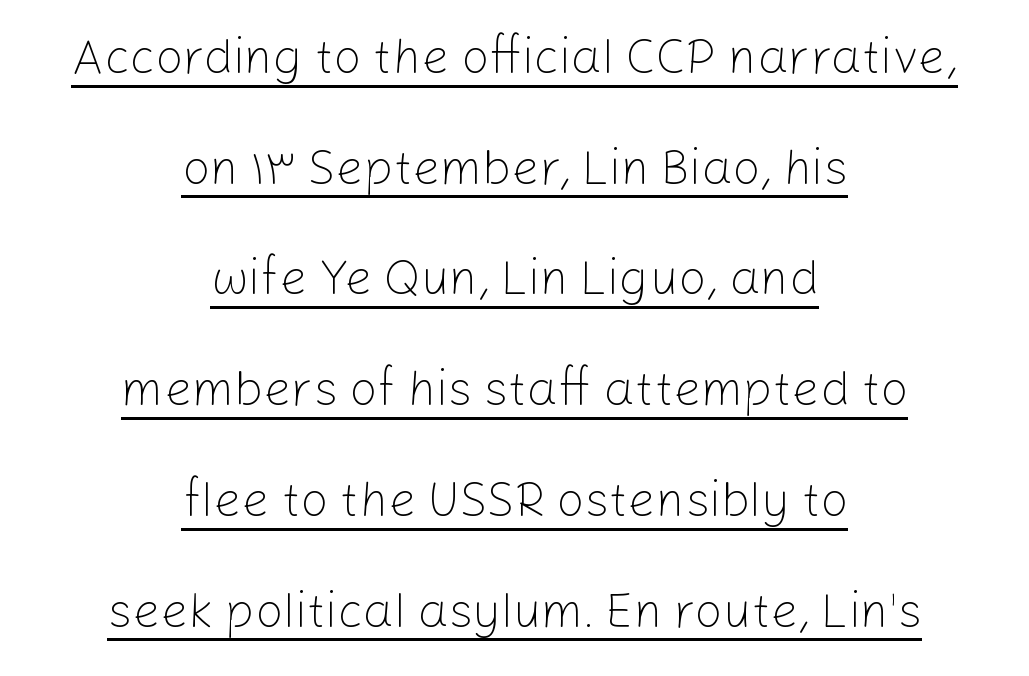
The designer dialed line spacing up above the default. No chunkiness to these letters — they're not bold. This sample is center-justified, so both line endings float freely. The typesetter has applied underlining to the passage shown.
